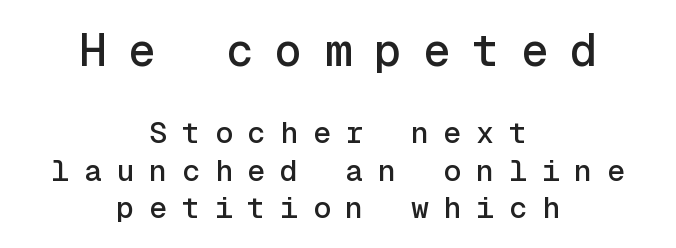
Size contrast runs from large at the top to small at the bottom. Each line is balanced around a shared central axis. A bare baseline throughout the passage. Check where the strokes stop: nothing finishes them off — pure sans. The rendering uses a moderate line-height, typical for paragraphs.
